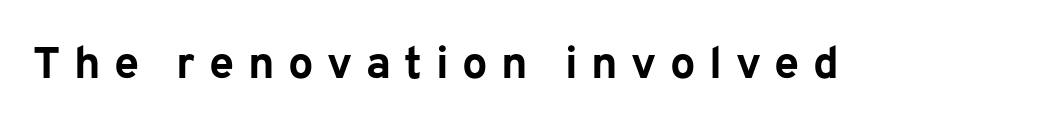
Type style note: lacks serifs. Character widths vary here, with narrow letters taking less room than wide ones. The typesetting leans heavy: a genuine bold. The glyphs are unaccompanied by any horizontal stroke below them.
